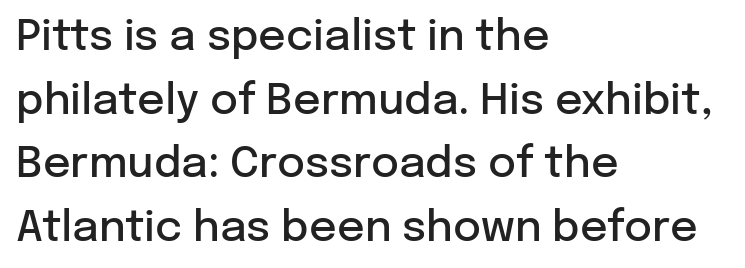
The image shows 43 px semibold sans-serif type, upright; set left-aligned, normal line spacing (1.48x), normal letter spacing, not underlined; low stroke contrast and a medium x-height.
